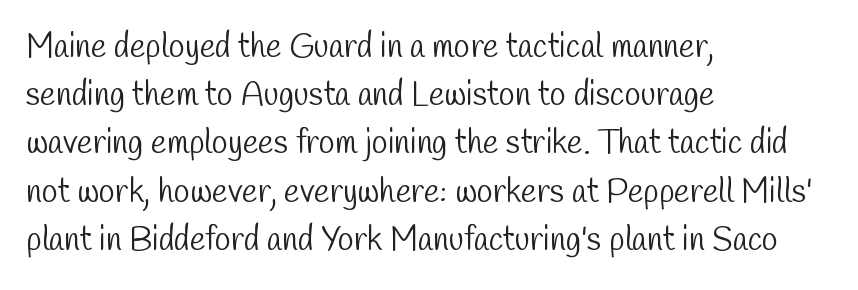
The image shows 33 px light, condensed sans-serif type; set left-aligned, normal line spacing (1.46x), normal letter spacing, not underlined; low stroke contrast and a medium x-height.
